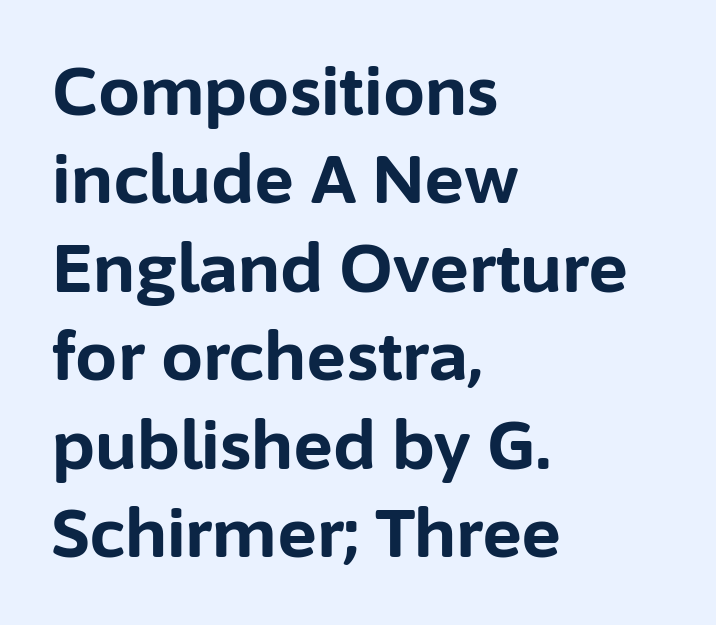
The face used here is proportionally spaced, like ordinary book or web type. The sample has been set heavy, in full bold. Each word holds together tightly as a unit, with standard inter-letter gaps. Evenly set lines give the paragraph a standard silhouette.
